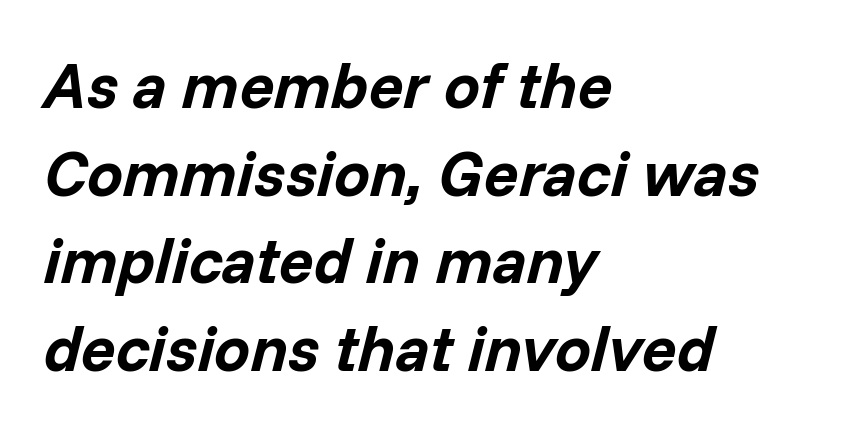
{"italic": "yes", "lean": "right", "slant_degrees": 14, "bold": "yes", "weight": "bold", "width": "normal", "stroke_contrast": "low", "x_height": "medium", "monospaced": "no", "underline": "no", "align": "left", "line_spacing": "normal", "line_spacing_ratio": 1.37, "letter_spacing": "normal", "letter_spacing_em": 0.0, "glyph_px": 64}
